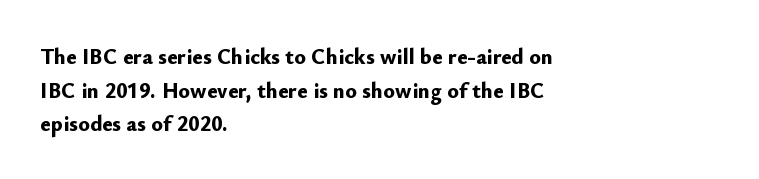
This sample is left-justified, so line endings fall wherever the words run out. Ascenders rise straight up at ninety degrees. Notice how descenders clear the ascenders below comfortably — that's standard leading. Is the type bold? Yes — the strokes are clearly thick and heavy.
